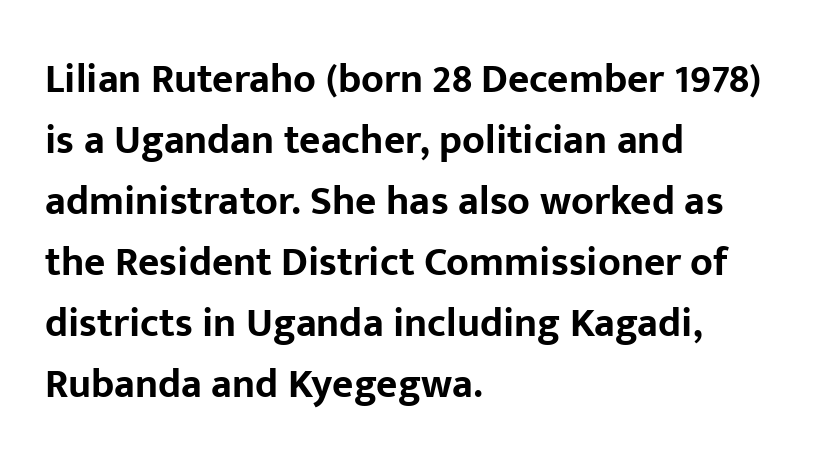
Q: Is the text bold? A: Yes.
Q: Is the text italic (slanted)? A: No, it is upright.
Q: Is the typeface a serif or a sans-serif typeface? A: Sans-serif.
Q: Is the text underlined? A: No.
Q: How is the paragraph aligned? A: Left-aligned.
Q: Is the spacing between letters normal or unusually wide? A: Normal.
Q: Is the spacing between lines tight, normal or loose? A: Normal.
Q: Width (condensed, normal, or wide)? A: Normal.
Q: Stroke contrast? A: Low.
Q: x-height? A: Medium.
Q: Monospaced? A: No.
